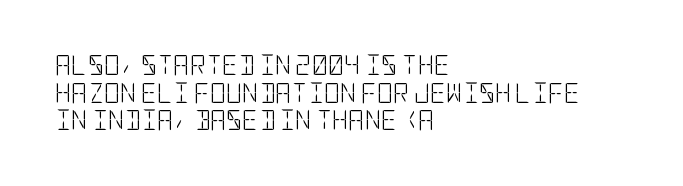
{"italic": "no", "bold": "no", "underline": "no", "align": "left", "line_spacing": "normal", "line_spacing_ratio": 1.38, "letter_spacing": "normal", "letter_spacing_em": 0.0, "glyph_px": 20}
